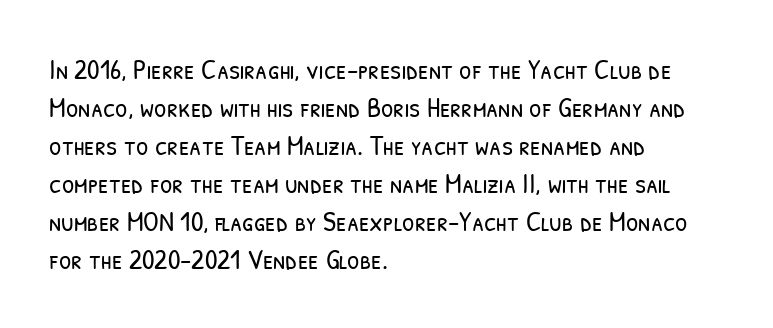
Varying glyph widths throughout — classic text-font behaviour. This rendering features lettering with no underline. Each new line begins a customary step beneath the previous one. The horizontal fit of the characters is conventional and even.
